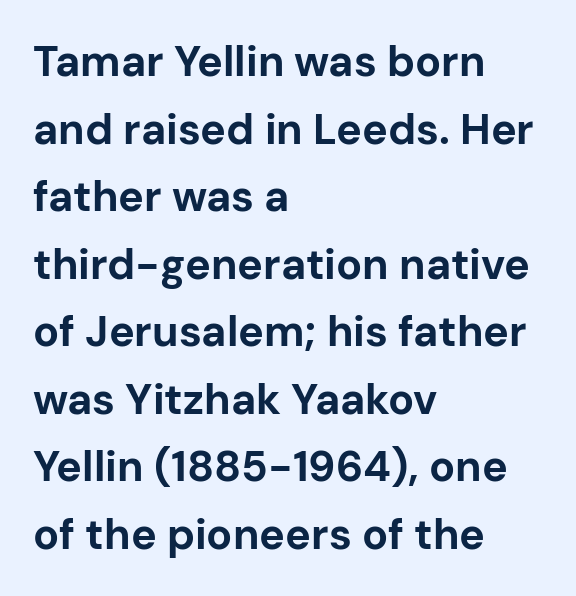
The image shows 43 px bold sans-serif type, upright; set left-aligned, normal line spacing (1.57x), normal letter spacing, not underlined; low stroke contrast and a medium x-height.
